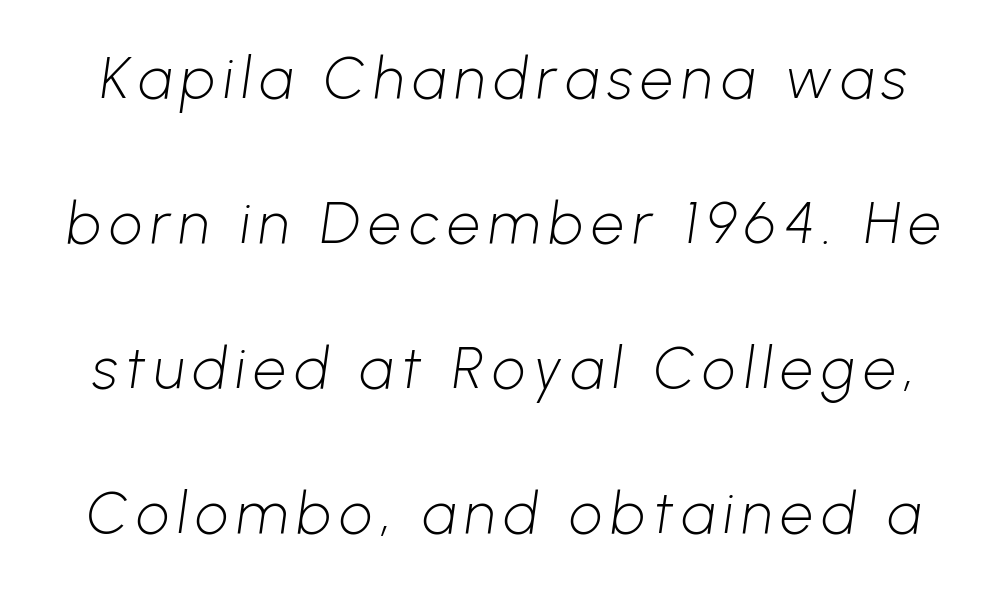
The image shows 58 px light sans-serif type; set loose line spacing (2.5x), not underlined; low stroke contrast and a medium x-height.
